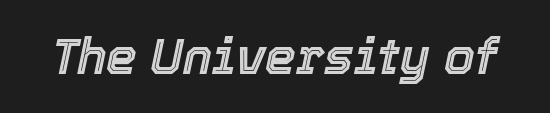
{"italic": "yes", "lean": "right", "slant_degrees": 12, "width": "normal", "x_height": "medium", "monospaced": "no", "underline": "no", "letter_spacing": "normal", "letter_spacing_em": 0.0, "glyph_px": 49}
